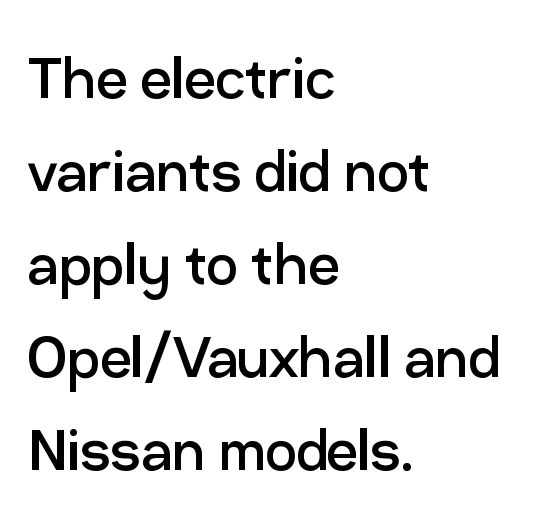
Q: Is the text bold? A: No.
Q: Is the text italic (slanted)? A: No, it is upright.
Q: Is the typeface a serif or a sans-serif typeface? A: Sans-serif.
Q: Is the text underlined? A: No.
Q: How is the paragraph aligned? A: Left-aligned.
Q: Is the spacing between letters normal or unusually wide? A: Normal.
Q: Is the spacing between lines tight, normal or loose? A: Normal.
Q: Width (condensed, normal, or wide)? A: Normal.
Q: Stroke contrast? A: Low.
Q: x-height? A: Medium.
Q: Monospaced? A: No.
